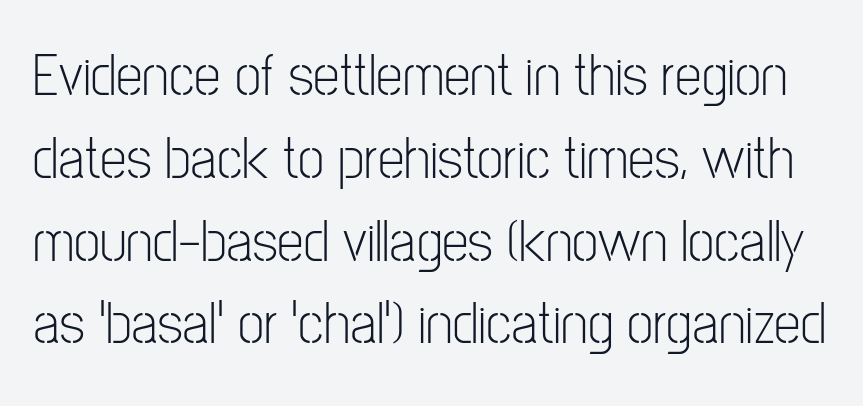
{"serif": "no", "italic": "no", "bold": "no", "weight": "light", "width": "condensed", "stroke_contrast": "low", "x_height": "medium", "monospaced": "no", "underline": "no", "line_spacing": "normal", "line_spacing_ratio": 1.38, "letter_spacing": "normal", "letter_spacing_em": 0.0, "glyph_px": 60}
